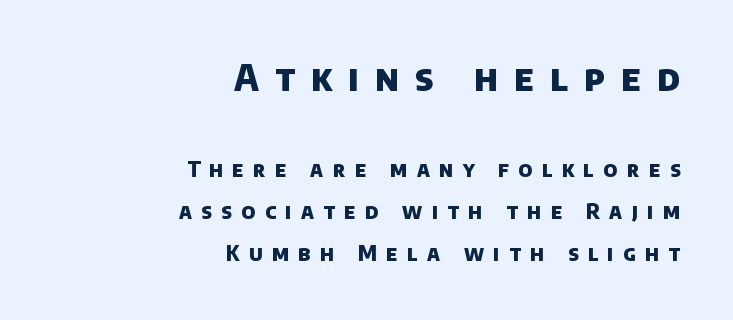
Q: Is the text bold? A: Yes.
Q: Is the typeface a serif or a sans-serif typeface? A: Sans-serif.
Q: Is the text underlined? A: No.
Q: How is the paragraph aligned? A: Right-aligned.
Q: Is the spacing between letters normal or unusually wide? A: Unusually wide.
Q: Is the spacing between lines tight, normal or loose? A: Loose.
Q: Which block of text is set in a larger size, the first (top) or the second (bottom)? A: The first (top) one.
Q: Width (condensed, normal, or wide)? A: Normal.
Q: Stroke contrast? A: Low.
Q: x-height? A: Large.
Q: Monospaced? A: No.
